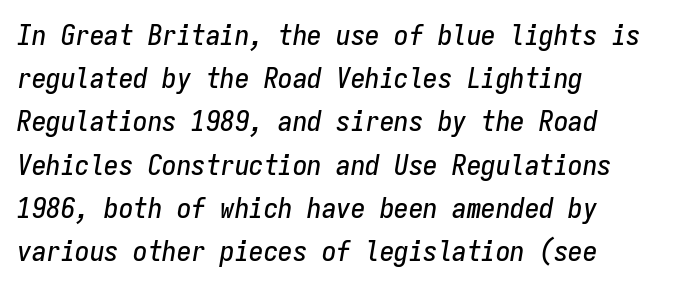
Q: Is the text italic (slanted)? A: Yes, it leans right by about 9 degrees.
Q: Is the text underlined? A: No.
Q: How is the paragraph aligned? A: Left-aligned.
Q: Is the spacing between letters normal or unusually wide? A: Normal.
Q: Is the spacing between lines tight, normal or loose? A: Normal.
Q: Width (condensed, normal, or wide)? A: Condensed.
Q: Stroke contrast? A: Low.
Q: x-height? A: Medium.
Q: Monospaced? A: Yes.
